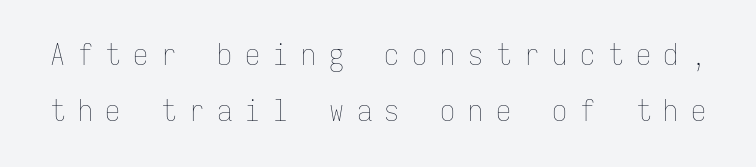
The passage shown is typed in a monospace face where columns stay perfectly aligned. The letters stand upright; this is a roman face. Nothing heavy about these letters — not bold at all. Beneath every word, the page is bare.
